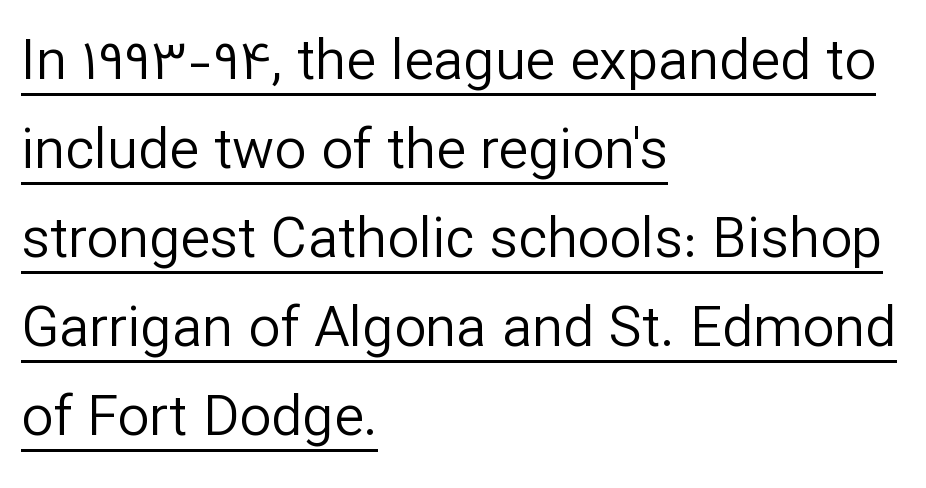
The image shows 56 px regular-weight sans-serif type, upright; set left-aligned, normal line spacing (1.59x), normal letter spacing, underlined; low stroke contrast and a medium x-height.
